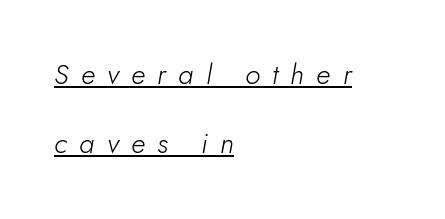
Q: Is the text bold? A: No.
Q: Is the text italic (slanted)? A: Yes, it leans right by about 5 degrees.
Q: Is the text underlined? A: Yes.
Q: How is the paragraph aligned? A: Left-aligned.
Q: Is the spacing between letters normal or unusually wide? A: Unusually wide.
Q: Is the spacing between lines tight, normal or loose? A: Loose.
Q: Width (condensed, normal, or wide)? A: Normal.
Q: Stroke contrast? A: Low.
Q: x-height? A: Small.
Q: Monospaced? A: No.
